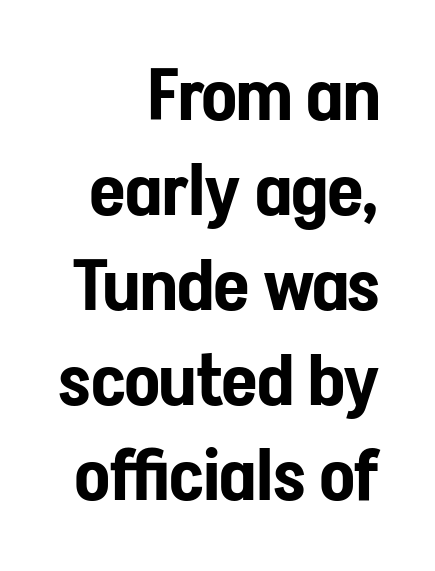
The image shows 72 px condensed sans-serif type, upright; set right-aligned, normal line spacing (1.32x), normal letter spacing, not underlined; low stroke contrast and a medium x-height.
